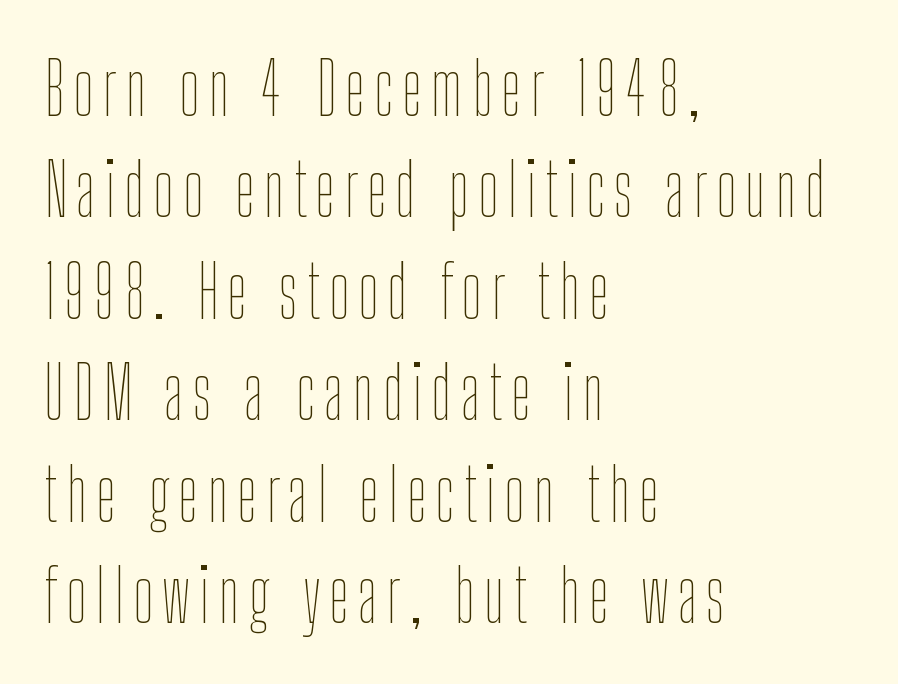
{"italic": "no", "bold": "no", "weight": "thin", "width": "condensed", "stroke_contrast": "low", "x_height": "medium", "monospaced": "no", "underline": "no", "align": "left", "line_spacing": "normal", "line_spacing_ratio": 1.39, "glyph_px": 73}
